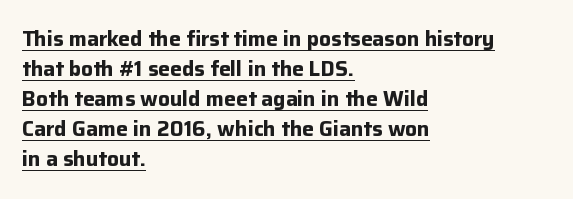
Does a line run under the words? Yes, clearly. Does the copy run flush right? No — it runs flush left. Strong, thick strokes mark this as bold type. Posture: upright roman. Observe the ordinary spacing: letters are neighbours, not strangers. Whoever set this chose a conventional vertical rhythm.
